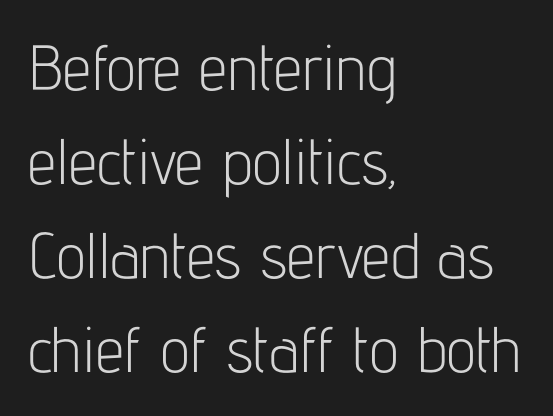
The image shows 64 px light, condensed sans-serif type, upright; set left-aligned, normal line spacing (1.47x), normal letter spacing, not underlined; low stroke contrast and a medium x-height.
